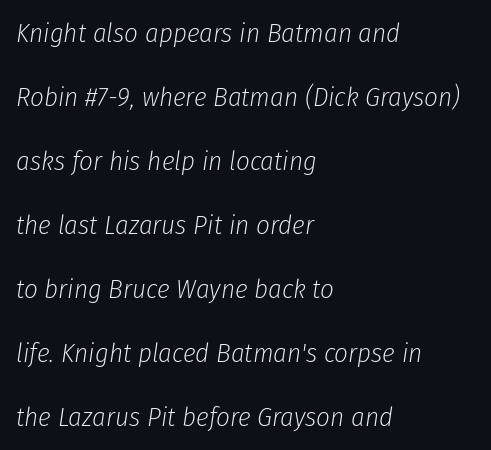
Is the type heavy? It reads as light-to-regular instead. This rendering features lettering with no underline. The letters sit at their default tracking, neither squeezed nor spread. The face used here has a pronounced slope to its letters.
